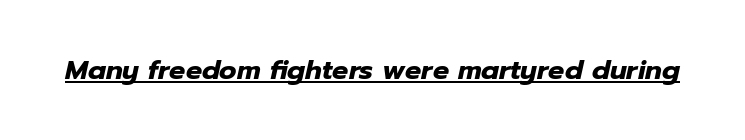
Q: Is the text bold? A: Yes.
Q: Is the text italic (slanted)? A: Yes, it leans right by about 12 degrees.
Q: Is the text underlined? A: Yes.
Q: Is the spacing between letters normal or unusually wide? A: Normal.
